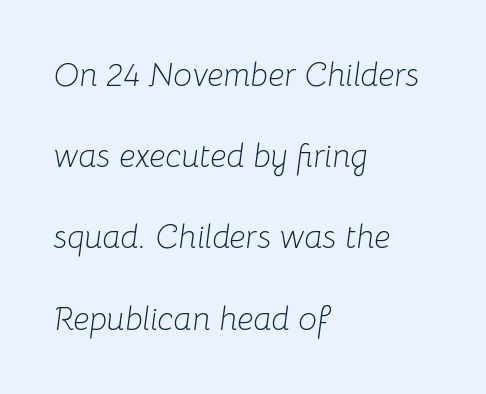
Q: Is the text bold? A: No.
Q: Is the text italic (slanted)? A: Yes, it leans right by about 8 degrees.
Q: Is the text underlined? A: No.
Q: How is the paragraph aligned? A: Left-aligned.
Q: Is the spacing between letters normal or unusually wide? A: Normal.
Q: Is the spacing between lines tight, normal or loose? A: Loose.
Q: Width (condensed, normal, or wide)? A: Normal.
Q: Stroke contrast? A: Low.
Q: x-height? A: Medium.
Q: Monospaced? A: No.
